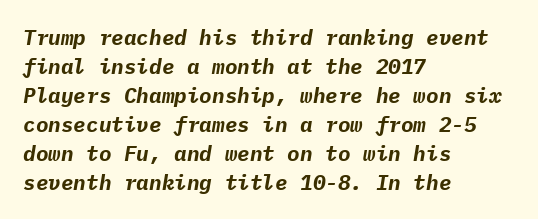
Q: Is the text bold? A: Yes.
Q: Is the text italic (slanted)? A: Yes, it leans right by about 9 degrees.
Q: Is the text underlined? A: No.
Q: How is the paragraph aligned? A: Left-aligned.
Q: Is the spacing between letters normal or unusually wide? A: Normal.
Q: Is the spacing between lines tight, normal or loose? A: Normal.
